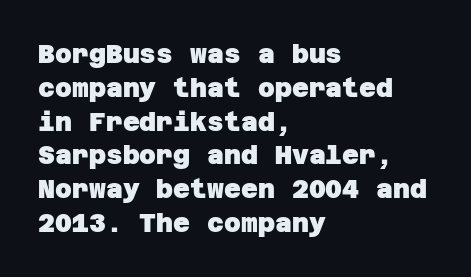
The image shows 26 px bold type; set left-aligned, normal line spacing (1.3x), normal letter spacing, not underlined.
